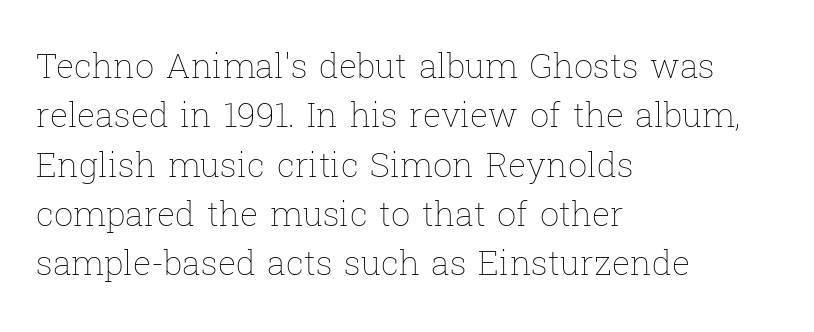
Q: Is the text bold? A: No.
Q: Is the text italic (slanted)? A: No, it is upright.
Q: Is the text underlined? A: No.
Q: How is the paragraph aligned? A: Left-aligned.
Q: Is the spacing between letters normal or unusually wide? A: Normal.
Q: Is the spacing between lines tight, normal or loose? A: Normal.
Q: Width (condensed, normal, or wide)? A: Normal.
Q: Stroke contrast? A: Low.
Q: x-height? A: Medium.
Q: Monospaced? A: No.
